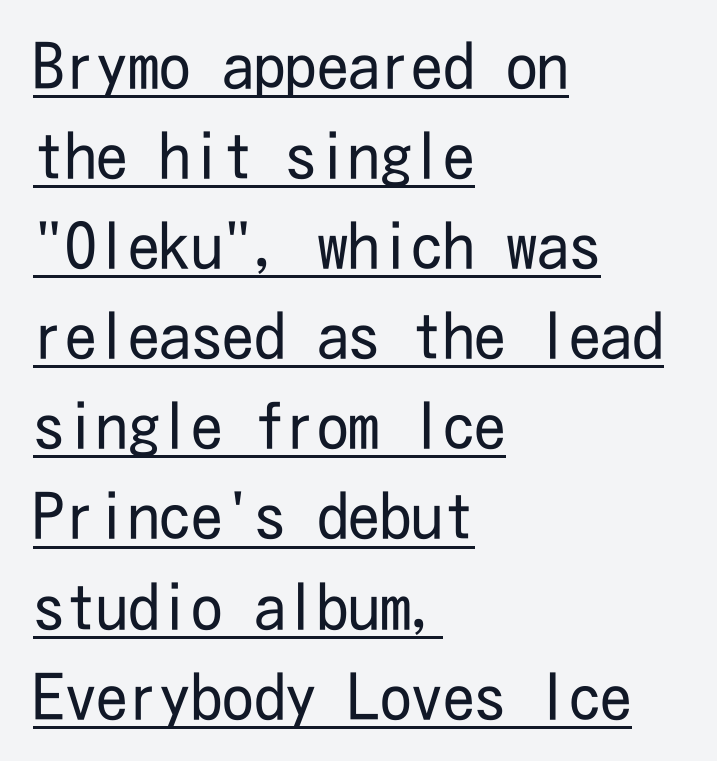
Q: Is the text bold? A: No.
Q: Is the text italic (slanted)? A: No, it is upright.
Q: Is the typeface a serif or a sans-serif typeface? A: Sans-serif.
Q: Is the text underlined? A: Yes.
Q: How is the paragraph aligned? A: Left-aligned.
Q: Is the spacing between letters normal or unusually wide? A: Normal.
Q: Is the spacing between lines tight, normal or loose? A: Normal.
Q: Width (condensed, normal, or wide)? A: Condensed.
Q: Stroke contrast? A: Low.
Q: x-height? A: Medium.
